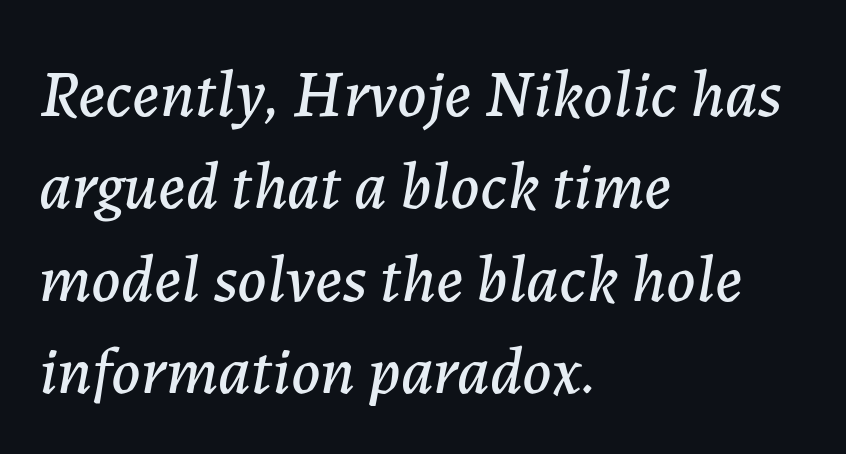
Horizontal bands of white between lines are of average thickness. The text carries the slant typical of an italic or oblique font. Any mark beneath the type? The region is blank. Line starts are locked; line ends wander.
